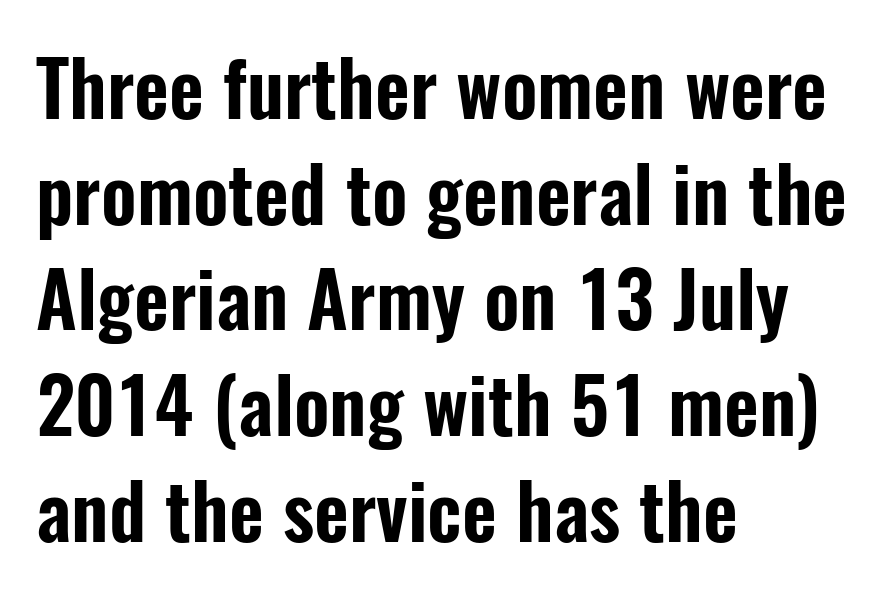
{"serif": "no", "italic": "no", "width": "condensed", "stroke_contrast": "low", "x_height": "medium", "monospaced": "no", "underline": "no", "align": "left", "line_spacing": "normal", "line_spacing_ratio": 1.39, "letter_spacing": "normal", "letter_spacing_em": 0.0, "glyph_px": 76}
